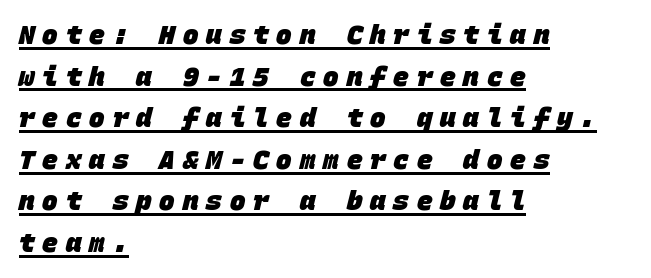
Q: Is the text bold? A: Yes.
Q: Is the text underlined? A: Yes.
Q: How is the paragraph aligned? A: Left-aligned.
Q: Is the spacing between letters normal or unusually wide? A: Unusually wide.
Q: Is the spacing between lines tight, normal or loose? A: Normal.
